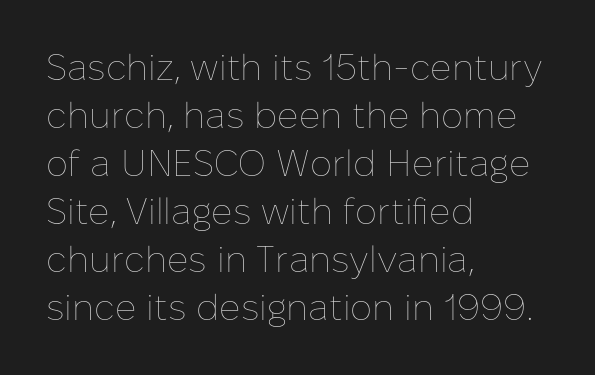
{"italic": "no", "bold": "no", "weight": "thin", "width": "normal", "stroke_contrast": "low", "x_height": "medium", "monospaced": "no", "underline": "no", "align": "left", "line_spacing": "normal", "line_spacing_ratio": 1.3, "letter_spacing": "normal", "letter_spacing_em": 0.0, "glyph_px": 37}
